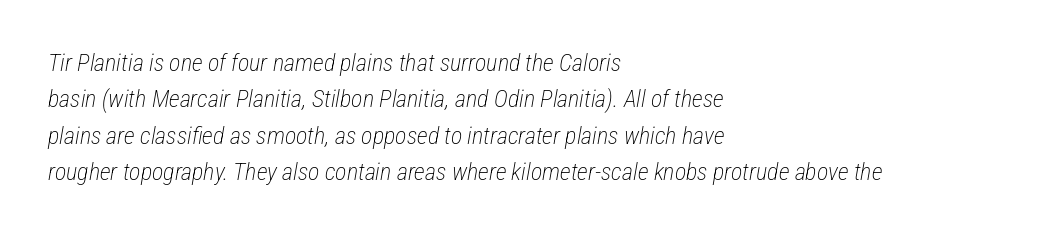
The image shows 24 px text type, italic (leaning right); set left-aligned, normal line spacing (1.52x), normal letter spacing, not underlined.
